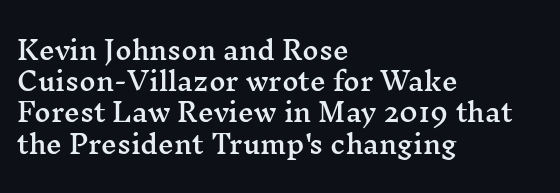
The image shows 25 px text type, upright; set left-aligned, normal line spacing (1.25x), normal letter spacing, not underlined.
